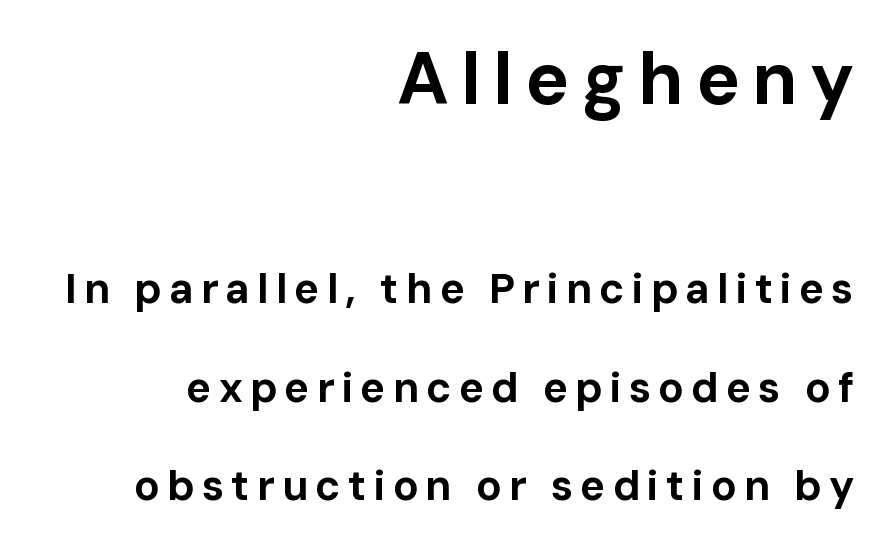
The image shows 73 px bold sans-serif type, upright; set right-aligned, loose line spacing (2.35x), not underlined; the first (top) block is 1.74x larger; low stroke contrast and a medium x-height.
